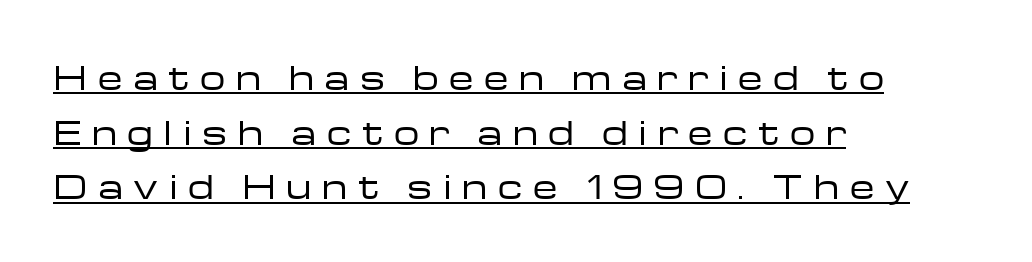
Q: Is the text bold? A: No.
Q: Is the text italic (slanted)? A: No, it is upright.
Q: Is the typeface a serif or a sans-serif typeface? A: Sans-serif.
Q: Is the text underlined? A: Yes.
Q: How is the paragraph aligned? A: Left-aligned.
Q: Is the spacing between letters normal or unusually wide? A: Unusually wide.
Q: Width (condensed, normal, or wide)? A: Wide.
Q: Stroke contrast? A: Low.
Q: x-height? A: Medium.
Q: Monospaced? A: No.
